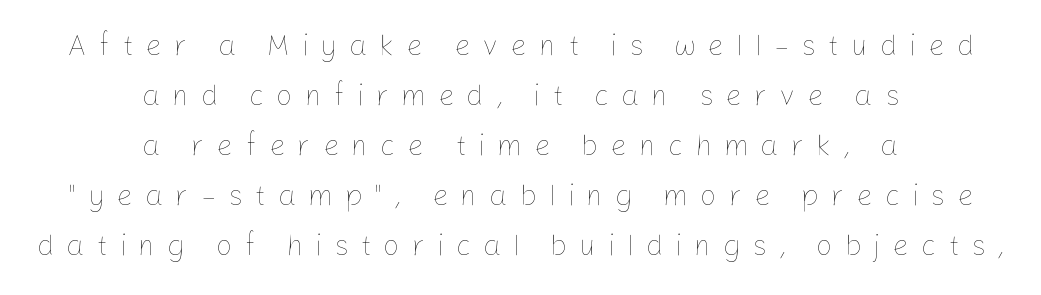
{"italic": "no", "bold": "no", "weight": "thin", "width": "normal", "stroke_contrast": "low", "x_height": "medium", "monospaced": "no", "underline": "no", "align": "center", "line_spacing_ratio": 1.72, "letter_spacing": "wide", "letter_spacing_em": 0.41, "glyph_px": 29}
